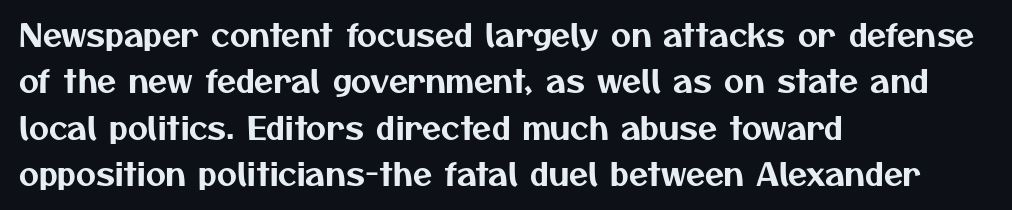
{"serif": "no", "width": "normal", "stroke_contrast": "medium", "x_height": "medium", "monospaced": "no", "underline": "no", "align": "left", "line_spacing": "normal", "line_spacing_ratio": 1.5, "letter_spacing": "normal", "letter_spacing_em": 0.0, "glyph_px": 31}
